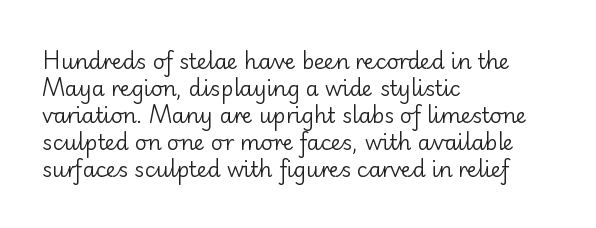
The passage shown is not underscored anywhere. Summary of vertical rhythm: regular, with standard interline spacing. The rag falls on the right side of this text block. Notice how the stems are strictly vertical — no italics here. Vertical stems look standard width or narrower in stroke.
